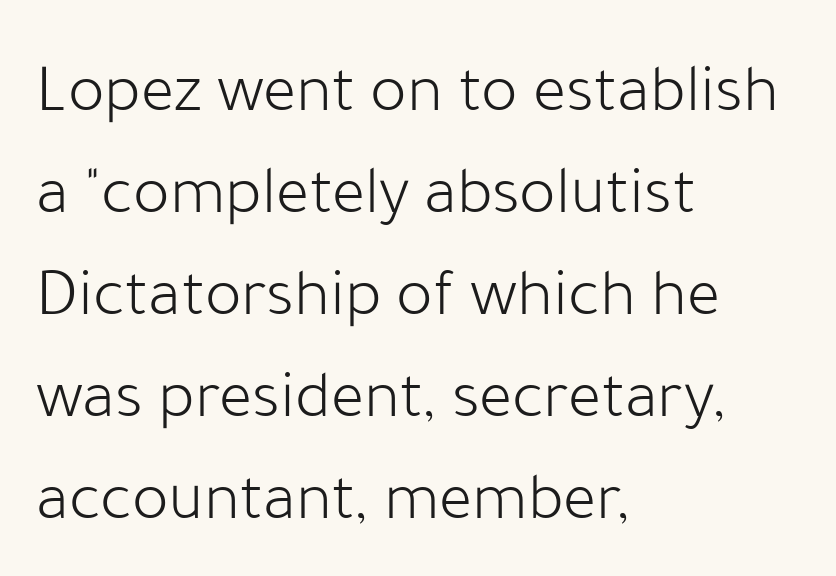
In terms of letterspacing, this is plain default setting. Whoever set this chose a conventional vertical rhythm. The lettering holds an erect, upright posture throughout. Note: no serifs on the glyphs. The letters advance in unequal steps, a hallmark of proportional type. Words float on clear page, feet unadorned.
